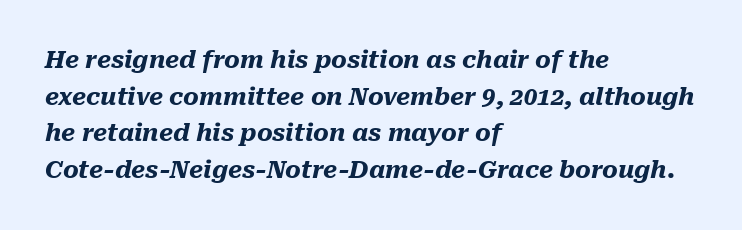
{"italic": "yes", "lean": "right", "slant_degrees": 10, "bold": "yes", "underline": "no", "align": "left", "line_spacing": "normal", "line_spacing_ratio": 1.53, "letter_spacing": "normal", "letter_spacing_em": 0.0, "glyph_px": 24}
